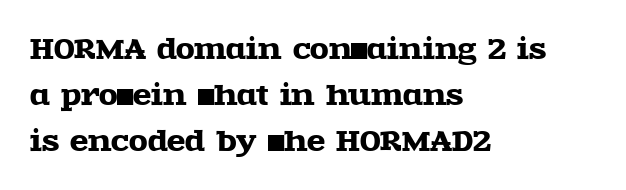
A student would call this left alignment; a typographer would say flush left, rag right. No extra tracking has been applied to these lines. Honestly, there is no underline to notice here at all. Tall strokes in this sample are plumb rather than angled.
